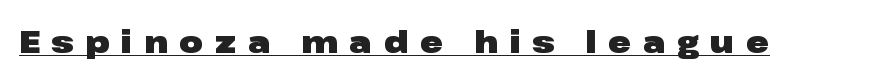
Q: Is the text bold? A: Yes.
Q: Is the text italic (slanted)? A: No, it is upright.
Q: Is the typeface a serif or a sans-serif typeface? A: Sans-serif.
Q: Is the text underlined? A: Yes.
Q: Is the spacing between letters normal or unusually wide? A: Unusually wide.
Q: Width (condensed, normal, or wide)? A: Wide.
Q: Stroke contrast? A: Low.
Q: x-height? A: Medium.
Q: Monospaced? A: No.
